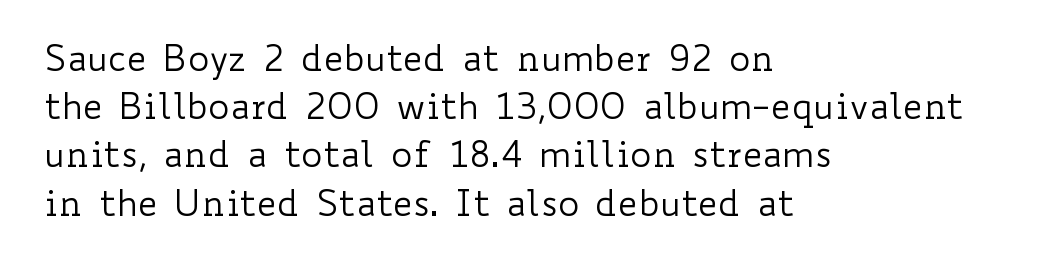
When letters stand straight like this, we call the style roman or upright. The passage shown stacks its lines at a standard gap. Stroke thickness stays within the range of a standard reading face or lighter. Think of a printed novel: that variable character pitch is what you see here.
